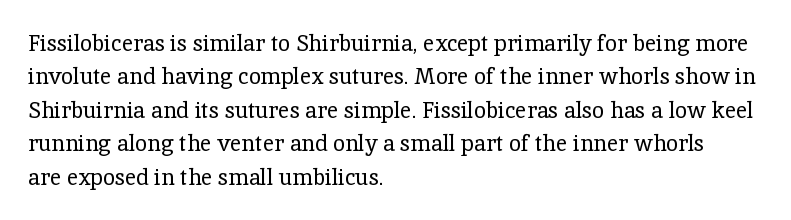
{"italic": "no", "bold": "no", "underline": "no", "align": "left", "line_spacing": "normal", "line_spacing_ratio": 1.52, "letter_spacing": "normal", "letter_spacing_em": 0.0, "glyph_px": 22}
